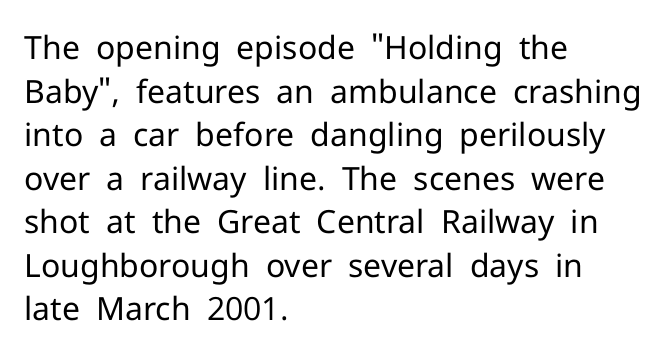
Counters stay open thanks to moderate or lighter strokes. Leading: standard. Reading down the block, your eye returns to a fixed left position each line. It's the straight-up-and-down kind of type.
